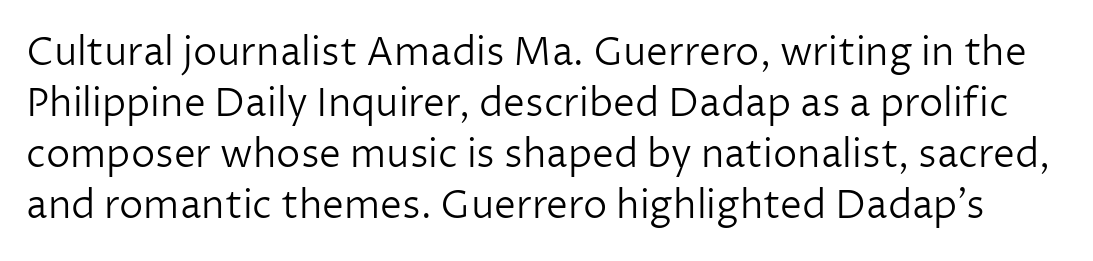
{"serif": "no", "italic": "no", "bold": "no", "weight": "light", "width": "normal", "stroke_contrast": "low", "x_height": "medium", "monospaced": "no", "underline": "no", "line_spacing": "normal", "line_spacing_ratio": 1.31, "letter_spacing": "normal", "letter_spacing_em": 0.0, "glyph_px": 39}
